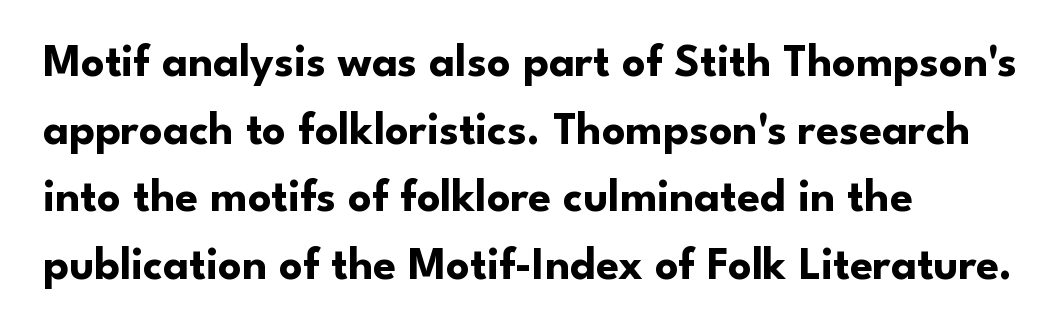
The image shows 46 px bold sans-serif type, upright; set left-aligned, normal line spacing (1.47x), normal letter spacing, not underlined; low stroke contrast and a small x-height.
